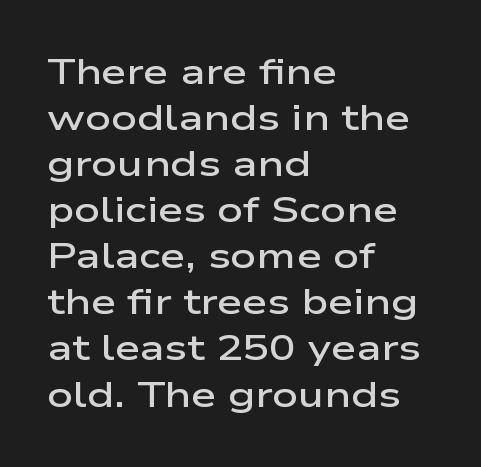
The image shows 36 px semibold, wide sans-serif type, upright; set left-aligned, normal line spacing (1.28x), normal letter spacing, not underlined; low stroke contrast and a medium x-height.
